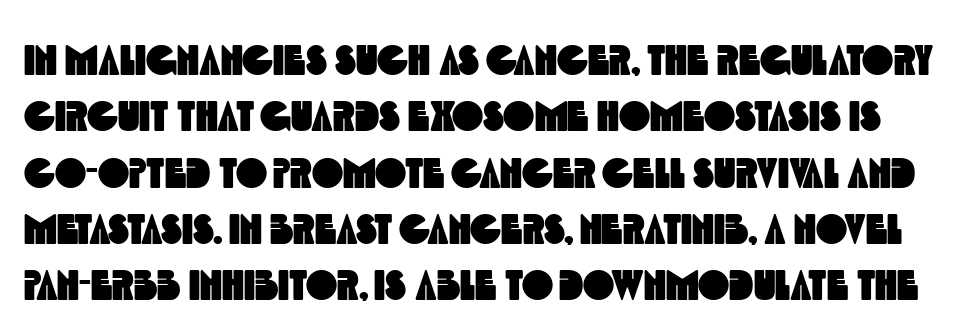
The image shows 42 px condensed sans-serif type; set normal line spacing (1.34x), normal letter spacing, not underlined; a large x-height.
